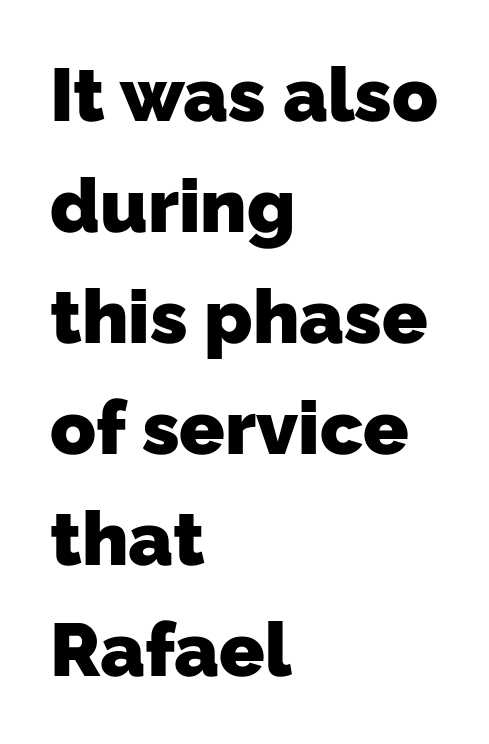
Q: Is the text bold? A: Yes.
Q: Is the typeface a serif or a sans-serif typeface? A: Sans-serif.
Q: Is the text underlined? A: No.
Q: How is the paragraph aligned? A: Left-aligned.
Q: Is the spacing between letters normal or unusually wide? A: Normal.
Q: Is the spacing between lines tight, normal or loose? A: Normal.
Q: Width (condensed, normal, or wide)? A: Normal.
Q: Stroke contrast? A: Low.
Q: x-height? A: Medium.
Q: Monospaced? A: No.
